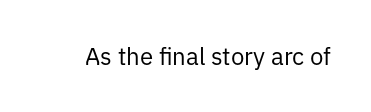
The image shows 24 px text type, upright; set normal letter spacing, not underlined.
